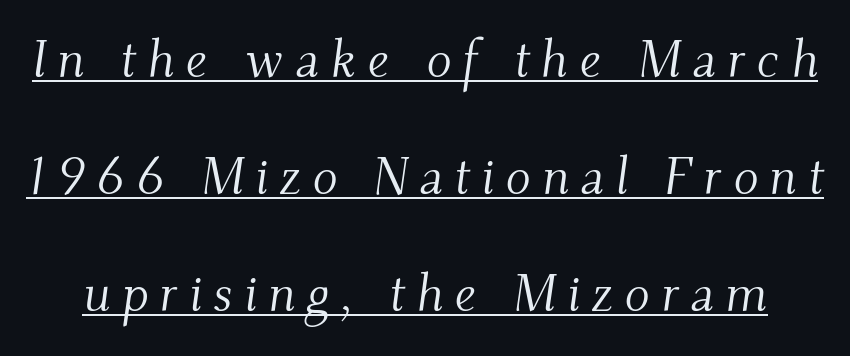
Q: Is the text bold? A: No.
Q: Is the text italic (slanted)? A: Yes, it leans right by about 9 degrees.
Q: Is the typeface a serif or a sans-serif typeface? A: Serif.
Q: Is the text underlined? A: Yes.
Q: Is the spacing between letters normal or unusually wide? A: Unusually wide.
Q: Is the spacing between lines tight, normal or loose? A: Loose.
Q: Width (condensed, normal, or wide)? A: Normal.
Q: Stroke contrast? A: Medium.
Q: x-height? A: Small.
Q: Monospaced? A: No.
